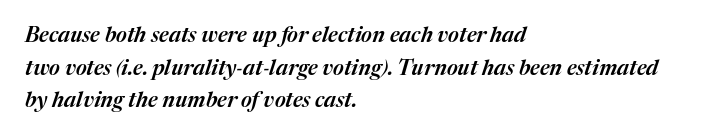
Q: Is the text italic (slanted)? A: Yes, it leans right by about 17 degrees.
Q: Is the text underlined? A: No.
Q: How is the paragraph aligned? A: Left-aligned.
Q: Is the spacing between letters normal or unusually wide? A: Normal.
Q: Is the spacing between lines tight, normal or loose? A: Normal.
